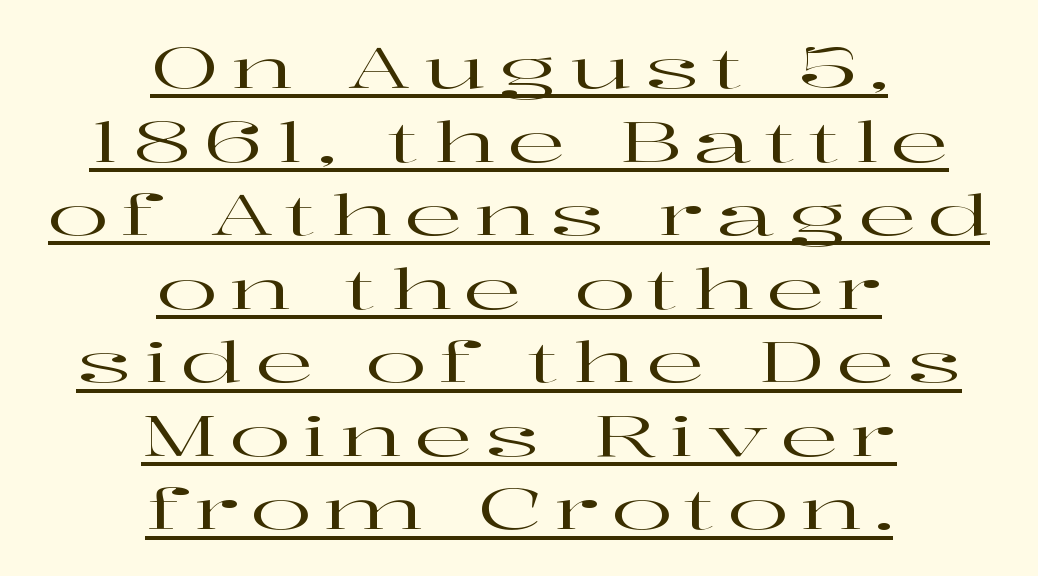
How would I describe the line gaps? Plain and ordinary. The text was rendered using a seriffed face with decorative stroke endings. Looks like regular typesetting: each glyph gets only the width it needs. This sample is center-justified, so both line endings float freely.
